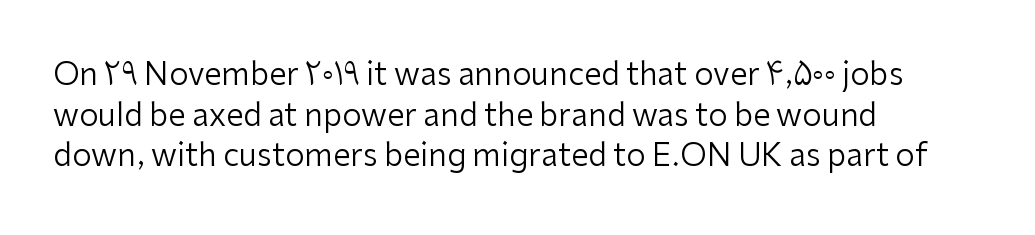
Words float on clear page, feet unadorned. Quick note: interline space is typical. The rendering uses natural spacing where letterforms have individual widths. The typesetter chose a ragged-right arrangement here. Ink coverage per letter is moderate at most. Nothing unusual about the tracking: characters are spaced as the font intends.
